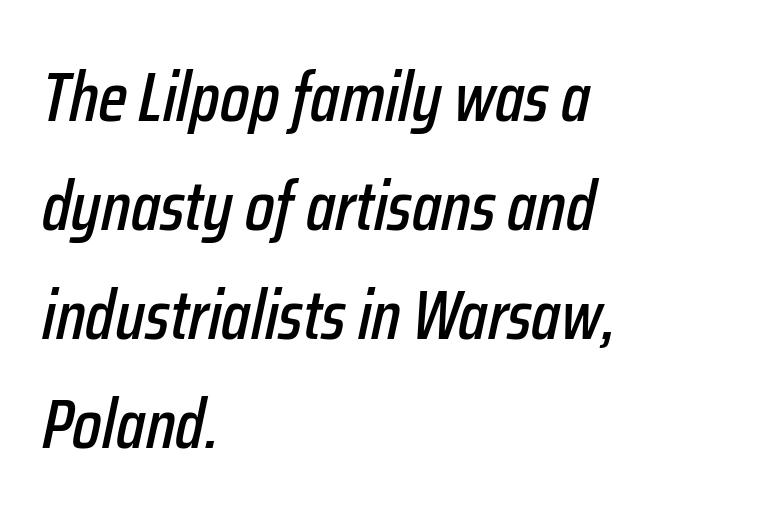
Q: Is the text italic (slanted)? A: Yes, it leans right by about 12 degrees.
Q: Is the text underlined? A: No.
Q: How is the paragraph aligned? A: Left-aligned.
Q: Is the spacing between letters normal or unusually wide? A: Normal.
Q: Is the spacing between lines tight, normal or loose? A: Normal.
Q: Width (condensed, normal, or wide)? A: Condensed.
Q: Stroke contrast? A: Low.
Q: x-height? A: Medium.
Q: Monospaced? A: No.
